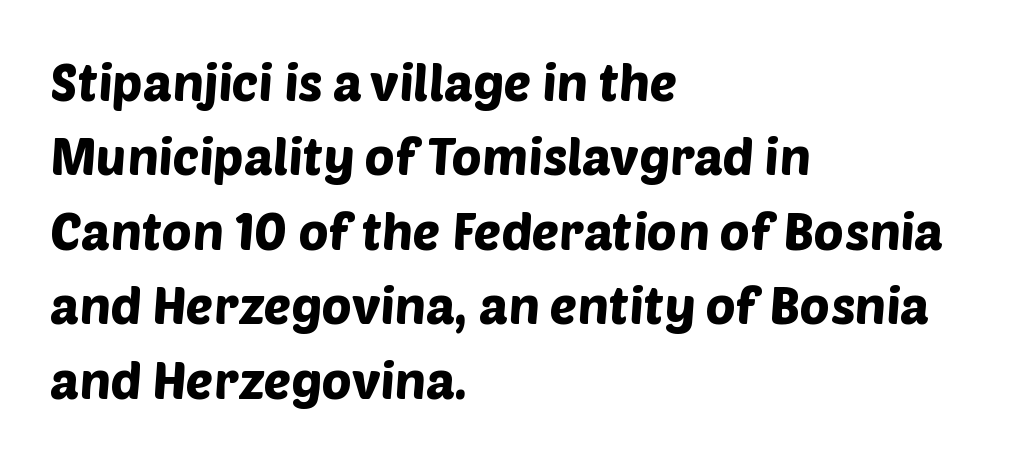
Q: Is the typeface a serif or a sans-serif typeface? A: Sans-serif.
Q: Is the text underlined? A: No.
Q: How is the paragraph aligned? A: Left-aligned.
Q: Is the spacing between letters normal or unusually wide? A: Normal.
Q: Is the spacing between lines tight, normal or loose? A: Normal.
Q: Width (condensed, normal, or wide)? A: Normal.
Q: Stroke contrast? A: Low.
Q: x-height? A: Large.
Q: Monospaced? A: No.
